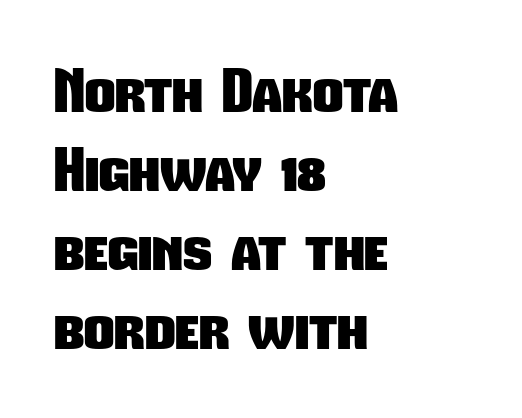
Q: Is the text bold? A: Yes.
Q: Is the typeface a serif or a sans-serif typeface? A: Sans-serif.
Q: Is the text underlined? A: No.
Q: How is the paragraph aligned? A: Left-aligned.
Q: Is the spacing between letters normal or unusually wide? A: Normal.
Q: Is the spacing between lines tight, normal or loose? A: Normal.
Q: Width (condensed, normal, or wide)? A: Condensed.
Q: Stroke contrast? A: Low.
Q: x-height? A: Medium.
Q: Monospaced? A: No.
